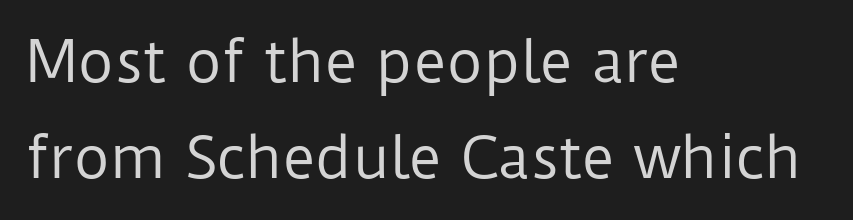
Ink coverage per letter is moderate at most. Short and long lines alike share a common starting point at left. A typesetter would label this face a sans. Looks like regular typesetting: each glyph gets only the width it needs. Italic? Not at all — the glyphs are vertical.
